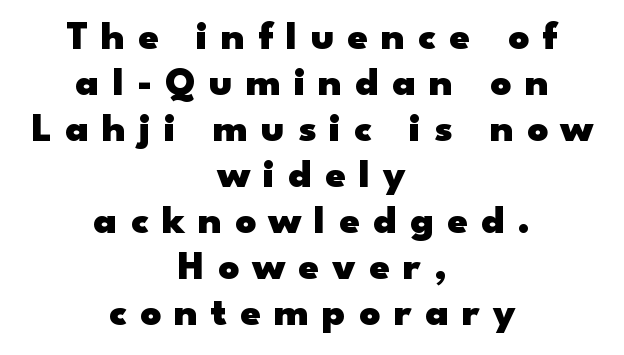
There is plenty of visible air inserted between adjacent glyphs. Interline gaps are noticeably narrow in this sample. Here the designer chose a conventional face with non-uniform glyph widths. Every row of glyphs is offset so its center matches the block's center. The font is running at its bold setting. The typeface chosen for these lines omits serifs.
